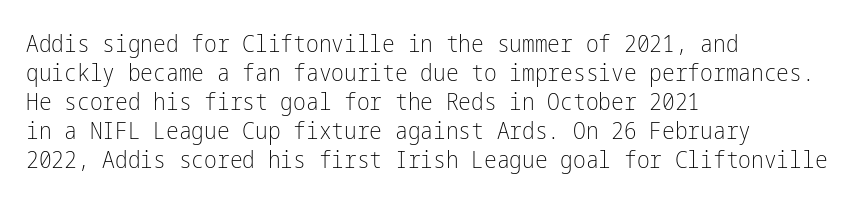
Q: Is the text bold? A: No.
Q: Is the text italic (slanted)? A: No, it is upright.
Q: Is the text underlined? A: No.
Q: How is the paragraph aligned? A: Left-aligned.
Q: Is the spacing between letters normal or unusually wide? A: Normal.
